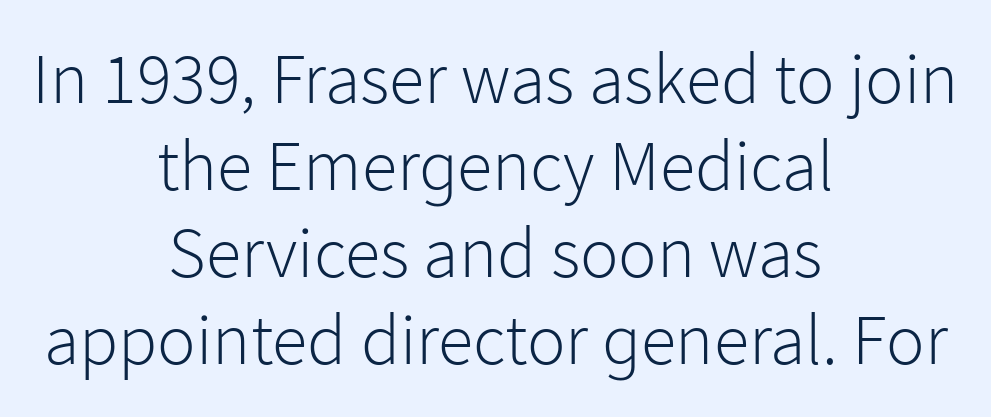
The image shows 72 px light sans-serif type, upright; set centered, line spacing 1.21x, normal letter spacing, not underlined; low stroke contrast and a medium x-height.
